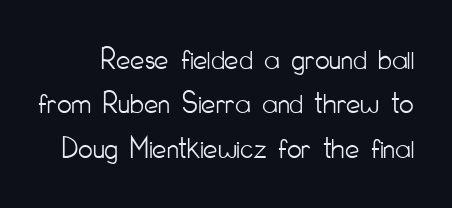
Q: Is the text bold? A: No.
Q: Is the text italic (slanted)? A: No, it is upright.
Q: Is the typeface a serif or a sans-serif typeface? A: Sans-serif.
Q: Is the text underlined? A: No.
Q: Is the spacing between letters normal or unusually wide? A: Normal.
Q: Is the spacing between lines tight, normal or loose? A: Normal.
Q: Width (condensed, normal, or wide)? A: Condensed.
Q: Stroke contrast? A: Low.
Q: x-height? A: Small.
Q: Monospaced? A: No.
